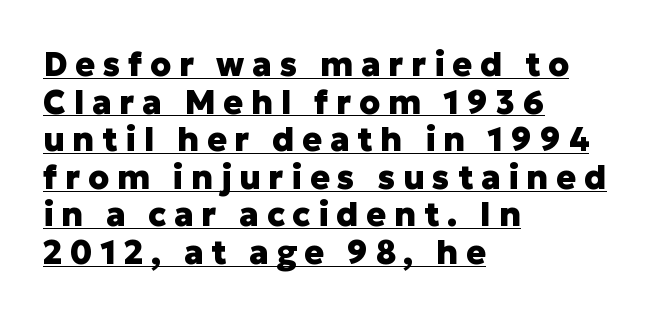
Type style note: lacks serifs. Does a line run under the words? Yes, clearly. Chunky letters — that's bold for sure. Caption: multi-line text, flush left, ragged right.
